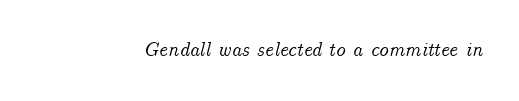
{"italic": "yes", "lean": "right", "slant_degrees": 14, "underline": "no", "letter_spacing": "normal", "letter_spacing_em": 0.0, "glyph_px": 20}
